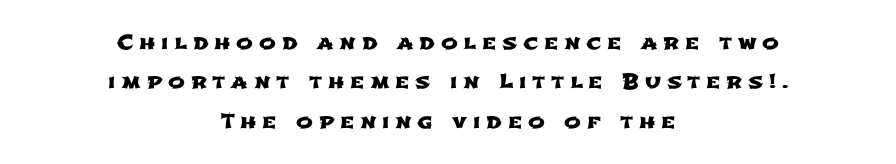
{"underline": "no", "align": "center", "line_spacing": "loose", "line_spacing_ratio": 1.97, "letter_spacing": "wide", "letter_spacing_em": 0.29, "glyph_px": 20}
